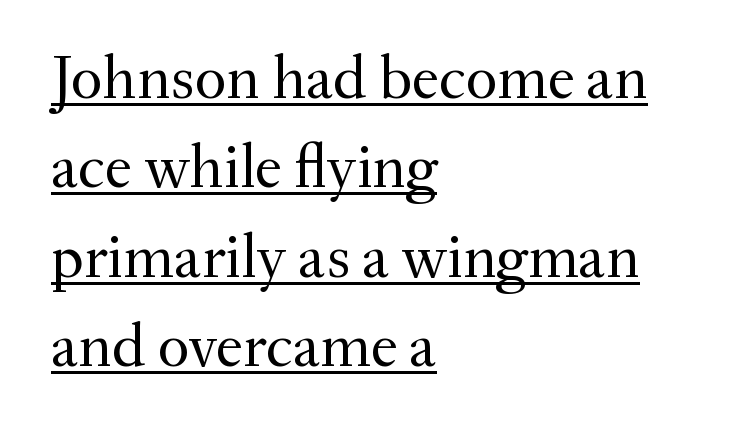
The image shows 62 px regular-weight serif type, upright; set left-aligned, normal line spacing (1.44x), normal letter spacing, underlined; medium stroke contrast and a small x-height.
